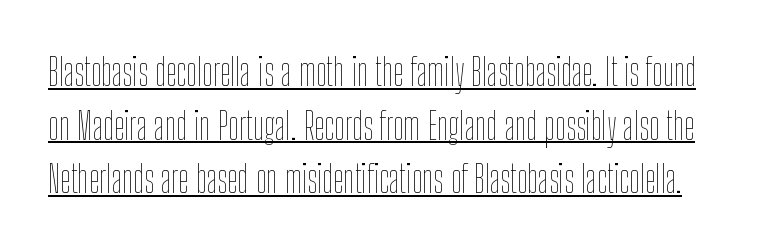
Q: Is the text bold? A: No.
Q: Is the text italic (slanted)? A: No, it is upright.
Q: Is the text underlined? A: Yes.
Q: Is the spacing between letters normal or unusually wide? A: Normal.
Q: Is the spacing between lines tight, normal or loose? A: Normal.
Q: Width (condensed, normal, or wide)? A: Condensed.
Q: Stroke contrast? A: Low.
Q: x-height? A: Medium.
Q: Monospaced? A: No.
